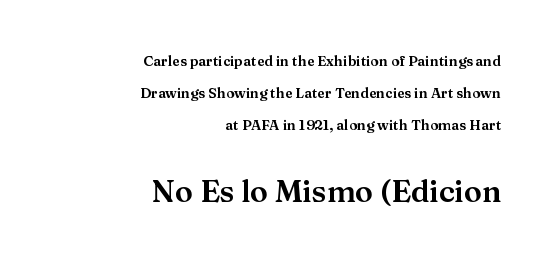
The image shows 30 px serif type, upright; set right-aligned, loose line spacing (2.29x), normal letter spacing, not underlined; the second (bottom) block is 2.14x larger; medium stroke contrast and a medium x-height.
